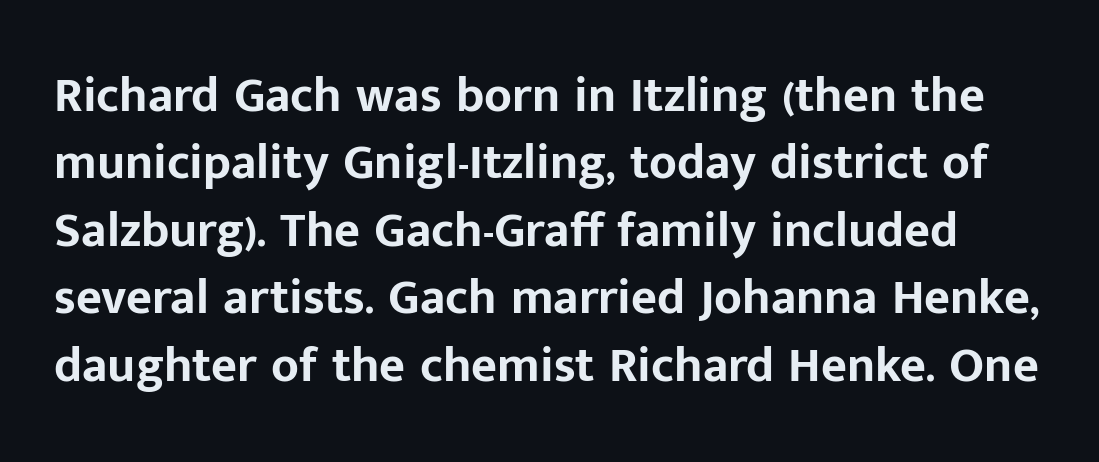
Q: Is the text bold? A: Yes.
Q: Is the text italic (slanted)? A: No, it is upright.
Q: Is the typeface a serif or a sans-serif typeface? A: Sans-serif.
Q: Is the text underlined? A: No.
Q: Is the spacing between letters normal or unusually wide? A: Normal.
Q: Is the spacing between lines tight, normal or loose? A: Normal.
Q: Width (condensed, normal, or wide)? A: Normal.
Q: Stroke contrast? A: Low.
Q: x-height? A: Medium.
Q: Monospaced? A: No.
